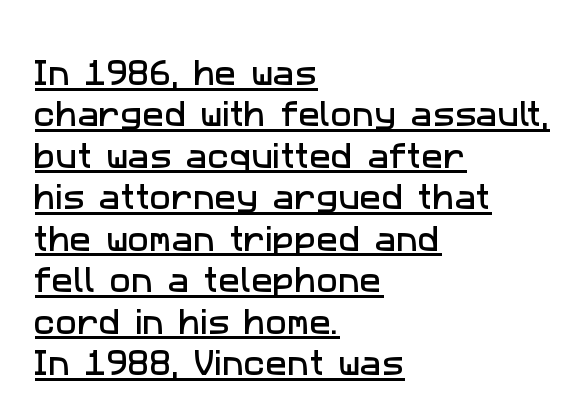
{"serif": "no", "width": "normal", "stroke_contrast": "low", "x_height": "medium", "monospaced": "no", "underline": "yes", "align": "left", "line_spacing": "normal", "line_spacing_ratio": 1.43, "letter_spacing": "normal", "letter_spacing_em": 0.0, "glyph_px": 29}
